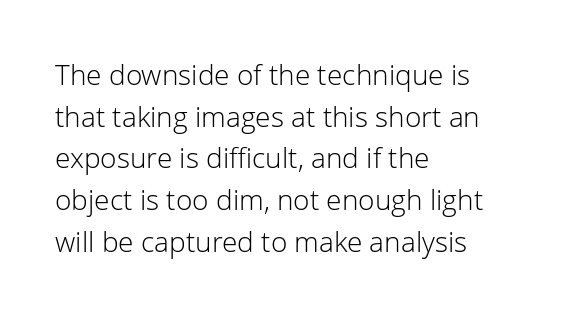
Proportional: the letters do not fall into vertical columns. Grotesque or geometric, the face here clearly has no serifs. How are the letters spaced? Ordinarily, with no added tracking. How would I describe the line gaps? Plain and ordinary.
